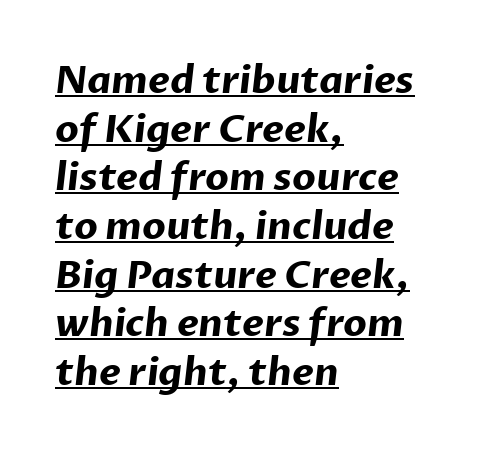
The typesetter chose a ragged-right arrangement here. Proportional: the letters do not fall into vertical columns. The rendering shows plain stroke endings on the letterforms — a sans-serif design. The rendered words wear a rule along their underside. How are the letters spaced? Ordinarily, with no added tracking. Every letter is thick-stroked: bold, no question.
